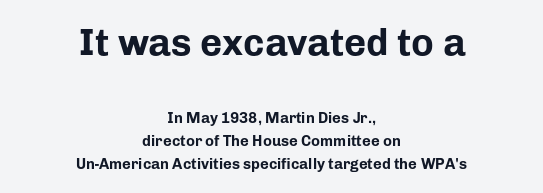
The image shows 38 px bold sans-serif type, upright; set centered, normal line spacing (1.54x), normal letter spacing, not underlined; the first (top) block is 2.53x larger; low stroke contrast and a medium x-height.
